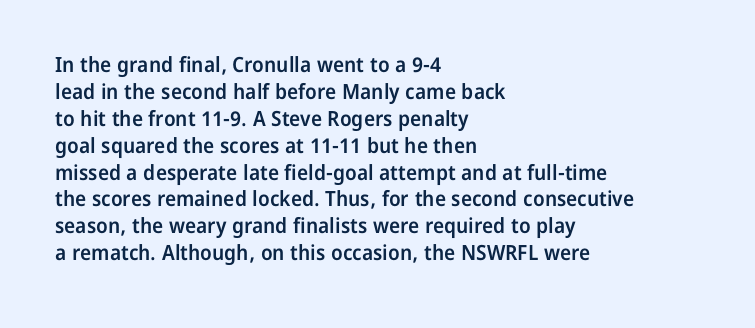
The image shows 21 px text type, upright; set left-aligned, normal line spacing (1.28x), normal letter spacing, not underlined.
